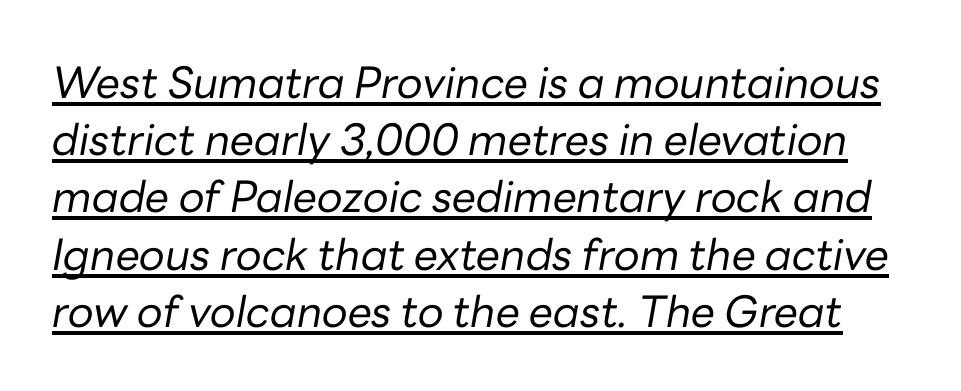
{"italic": "yes", "lean": "right", "slant_degrees": 10, "bold": "no", "weight": "regular", "width": "normal", "stroke_contrast": "low", "x_height": "medium", "monospaced": "no", "underline": "yes", "line_spacing": "normal", "line_spacing_ratio": 1.33, "letter_spacing": "normal", "letter_spacing_em": 0.0, "glyph_px": 43}
